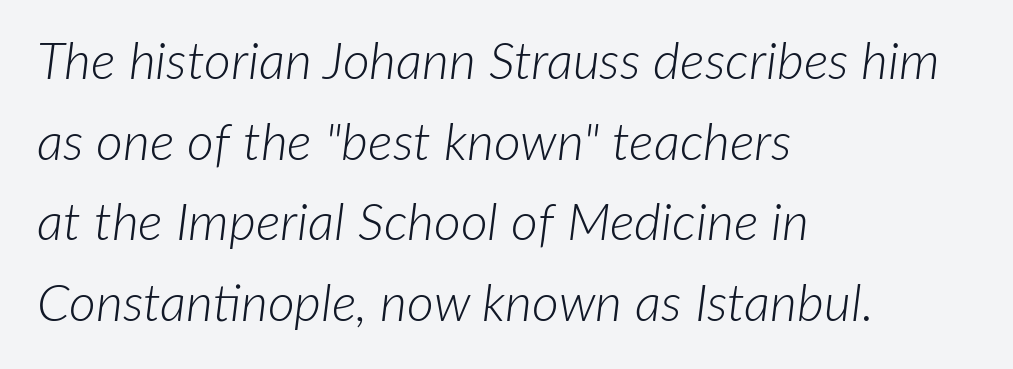
Compared with typical body copy, the letter spacing here is the same. Notice how the passage keeps a crisp vertical edge on the left only. A typesetter would mark this as italic. The strip under each line holds only bare page. Is this a heavy cut? Hardly; it is regular or lighter.
